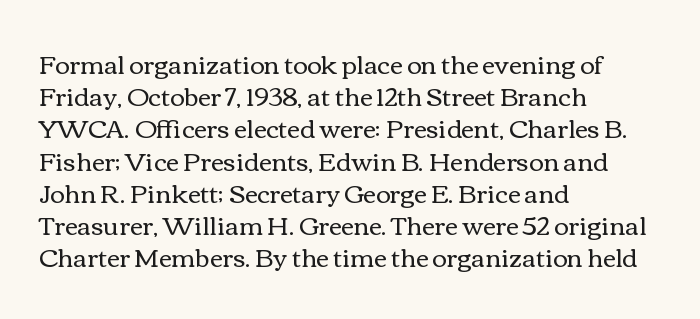
{"italic": "no", "bold": "no", "underline": "no", "align": "left", "line_spacing": "normal", "line_spacing_ratio": 1.29, "letter_spacing": "normal", "letter_spacing_em": 0.0, "glyph_px": 25}
